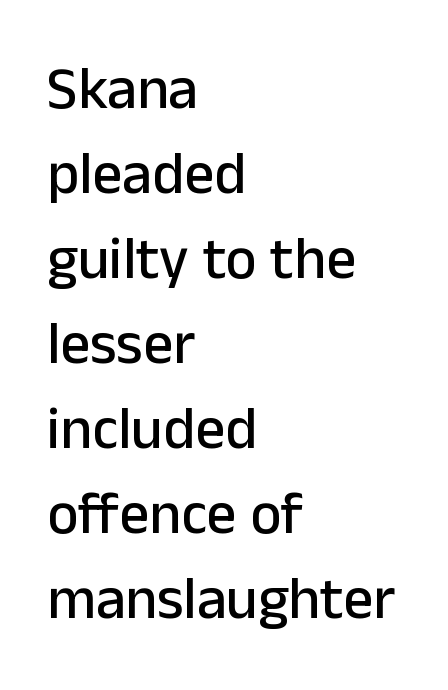
The image shows 59 px sans-serif type, upright; set left-aligned, normal line spacing (1.44x), normal letter spacing, not underlined; low stroke contrast and a medium x-height.
